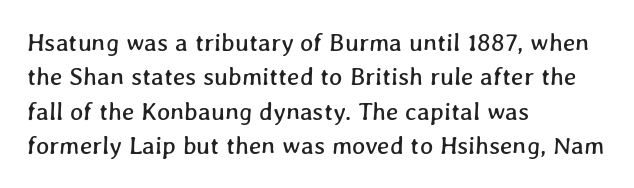
Q: Is the text underlined? A: No.
Q: How is the paragraph aligned? A: Left-aligned.
Q: Is the spacing between letters normal or unusually wide? A: Normal.
Q: Is the spacing between lines tight, normal or loose? A: Normal.
